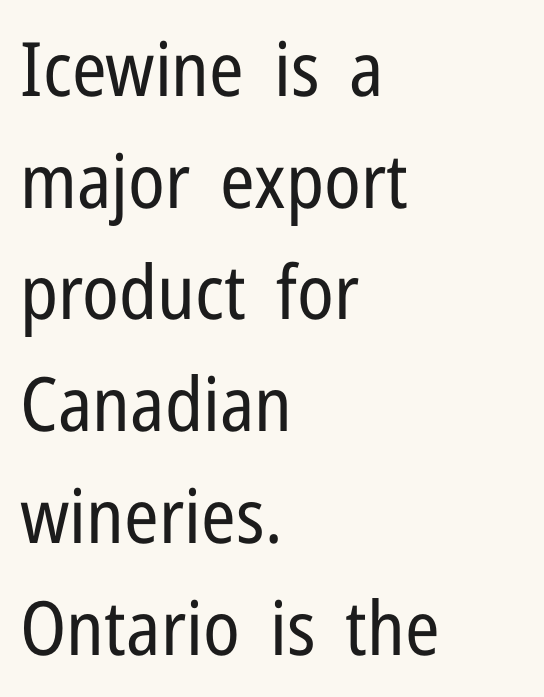
Note the varied advance widths — an 'i' is clearly narrower than an 'm'. The passage shown is not bold in any degree. This sample is left-justified, so line endings fall wherever the words run out. One glance says typical: line gaps are just what's usual. When letters stand straight like this, we call the style roman or upright. Unmarked baselines from the first word to the last.
